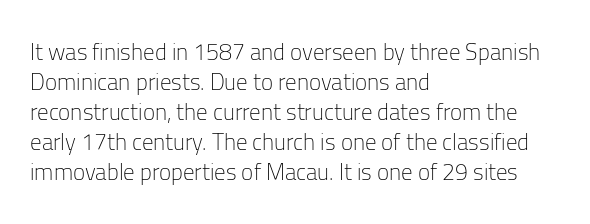
{"italic": "no", "bold": "no", "underline": "no", "align": "left", "line_spacing": "normal", "line_spacing_ratio": 1.3, "letter_spacing": "normal", "letter_spacing_em": 0.0, "glyph_px": 23}
